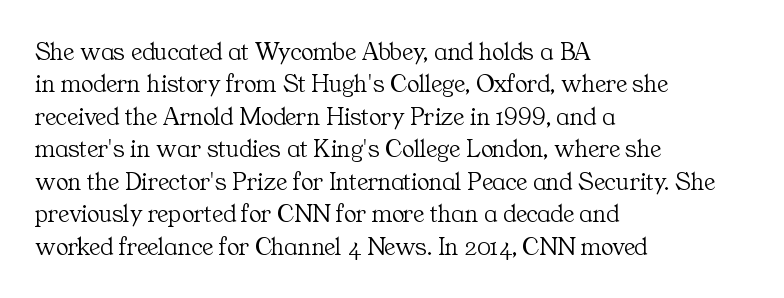
Q: Is the text bold? A: No.
Q: Is the text italic (slanted)? A: No, it is upright.
Q: Is the text underlined? A: No.
Q: How is the paragraph aligned? A: Left-aligned.
Q: Is the spacing between letters normal or unusually wide? A: Normal.
Q: Is the spacing between lines tight, normal or loose? A: Normal.
